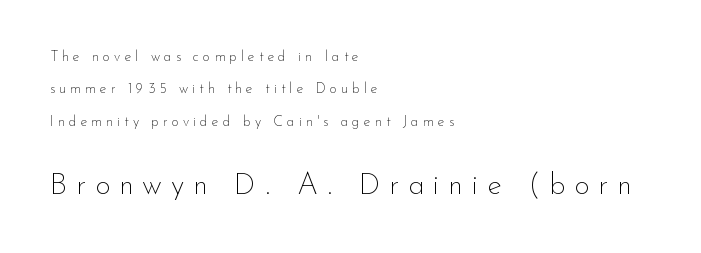
Nothing heavy about these letters — not bold at all. Underline: absent. A typesetter would mark this as roman, not italic. The font family rendered here belongs to the sans-serif group.
